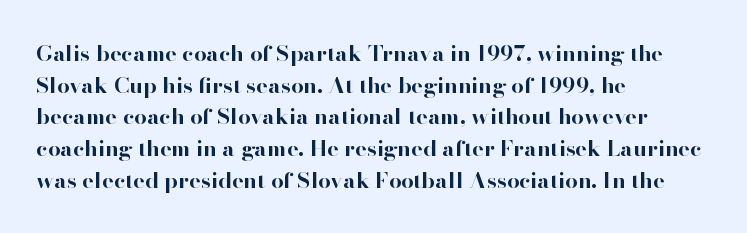
{"italic": "no", "bold": "yes", "underline": "no", "align": "left", "line_spacing": "normal", "line_spacing_ratio": 1.44, "letter_spacing": "normal", "letter_spacing_em": 0.0, "glyph_px": 22}
